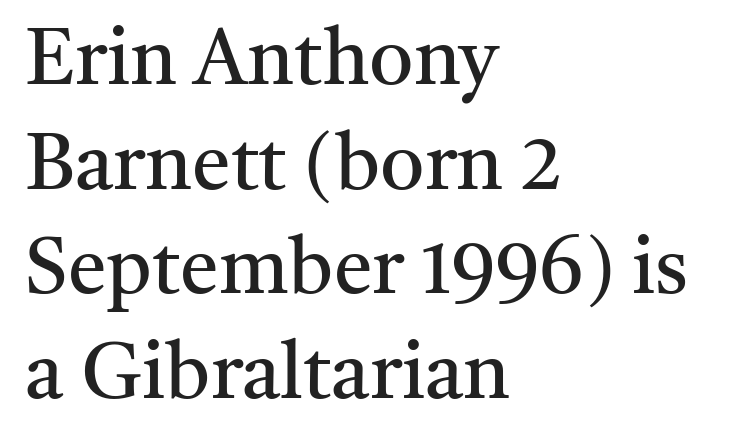
Each line starts at the same left margin while the right side varies. Vertical stems look standard width or narrower in stroke. Each word holds together tightly as a unit, with standard inter-letter gaps. Serif or sans? Serif — the stroke terminals have little feet. Beneath every word, the page is bare.
